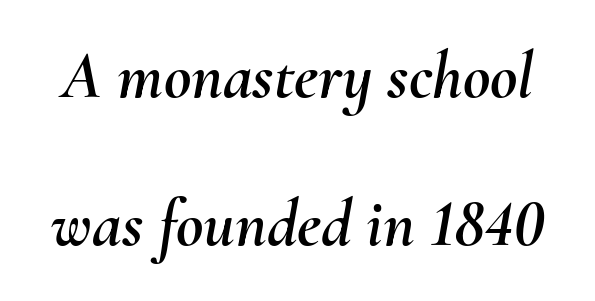
Q: Is the text italic (slanted)? A: Yes, it leans right by about 10 degrees.
Q: Is the text underlined? A: No.
Q: Is the spacing between letters normal or unusually wide? A: Normal.
Q: Is the spacing between lines tight, normal or loose? A: Loose.
Q: Width (condensed, normal, or wide)? A: Normal.
Q: Stroke contrast? A: Medium.
Q: x-height? A: Small.
Q: Monospaced? A: No.
